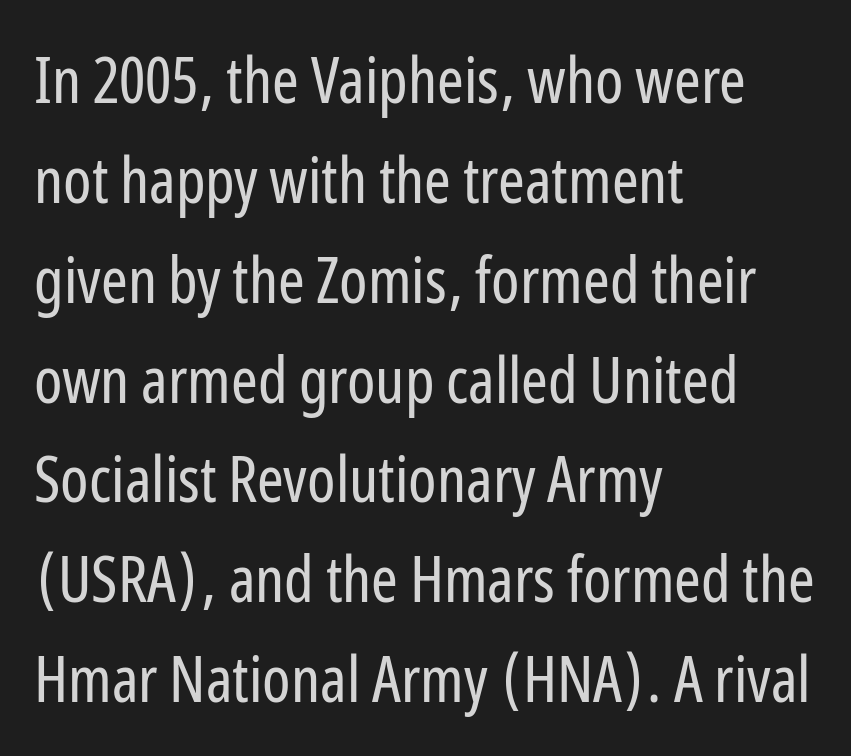
{"serif": "no", "italic": "no", "bold": "no", "weight": "regular", "width": "condensed", "stroke_contrast": "low", "x_height": "medium", "monospaced": "no", "underline": "no", "align": "left", "line_spacing": "normal", "line_spacing_ratio": 1.56, "letter_spacing": "normal", "letter_spacing_em": 0.0, "glyph_px": 64}
